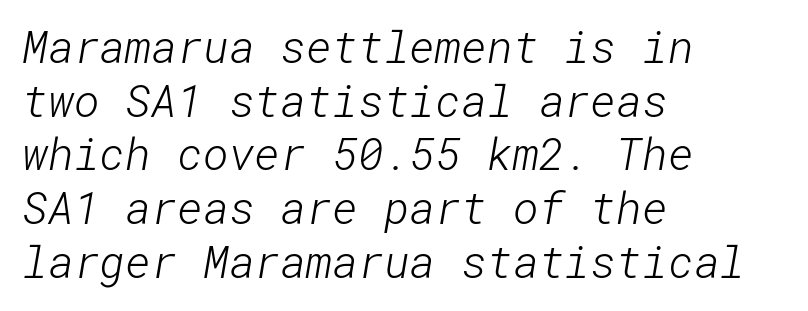
The image shows 44 px light sans-serif type; set left-aligned, line spacing 1.22x, normal letter spacing, not underlined; low stroke contrast and a medium x-height.
